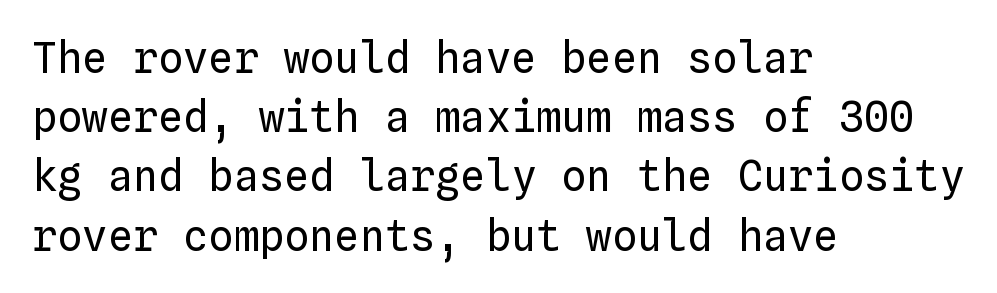
{"italic": "no", "bold": "no", "weight": "regular", "width": "normal", "stroke_contrast": "low", "x_height": "medium", "monospaced": "yes", "underline": "no", "align": "left", "line_spacing": "normal", "line_spacing_ratio": 1.41, "letter_spacing": "normal", "letter_spacing_em": 0.0, "glyph_px": 42}
